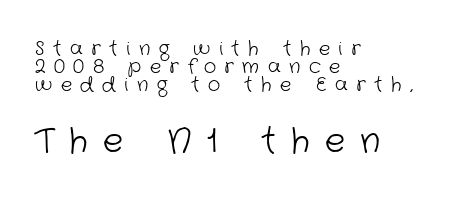
Character widths vary here, with narrow letters taking less room than wide ones. Bare-footed words on every line. Line starts are locked; line ends wander. The vertical gap from one line to the next is small. Words appear elongated and porous because spacing is wide.
